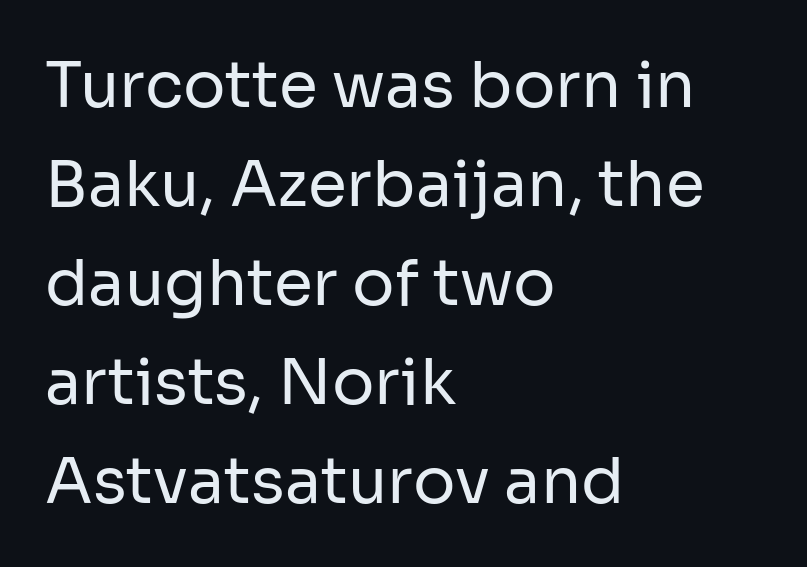
The image shows 63 px regular-weight sans-serif type, upright; set left-aligned, normal line spacing (1.57x), normal letter spacing, not underlined; low stroke contrast and a medium x-height.
